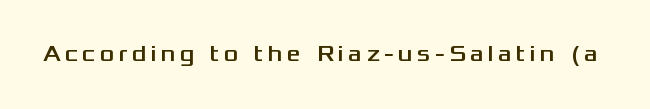
The image shows 22 px text type, upright; set unusually wide letter spacing (+0.2 em), not underlined.
